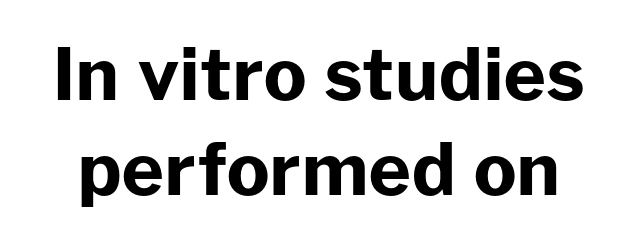
Q: Is the text bold? A: Yes.
Q: Is the text italic (slanted)? A: No, it is upright.
Q: Is the typeface a serif or a sans-serif typeface? A: Sans-serif.
Q: Is the text underlined? A: No.
Q: Is the spacing between letters normal or unusually wide? A: Normal.
Q: Is the spacing between lines tight, normal or loose? A: Normal.
Q: Width (condensed, normal, or wide)? A: Normal.
Q: Stroke contrast? A: Low.
Q: x-height? A: Medium.
Q: Monospaced? A: No.
